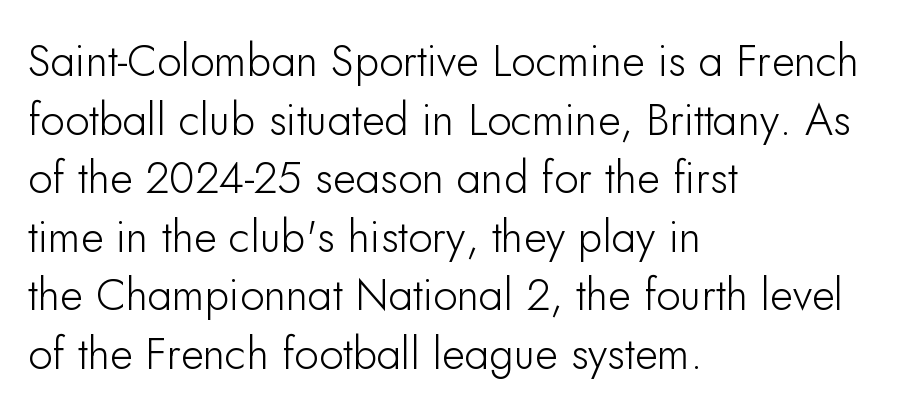
{"serif": "no", "italic": "no", "width": "normal", "stroke_contrast": "low", "x_height": "small", "monospaced": "no", "underline": "no", "align": "left", "line_spacing": "normal", "line_spacing_ratio": 1.33, "letter_spacing": "normal", "letter_spacing_em": 0.0, "glyph_px": 44}
